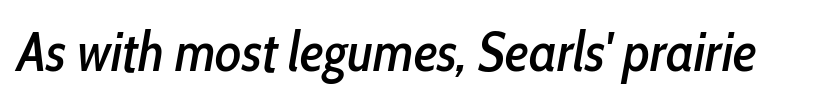
The passage shown leans; its letterforms are oblique. These lines are rendered in a variable-pitch font. Has an underline been added? It has not. Nothing unusual about the tracking: characters are spaced as the font intends.
